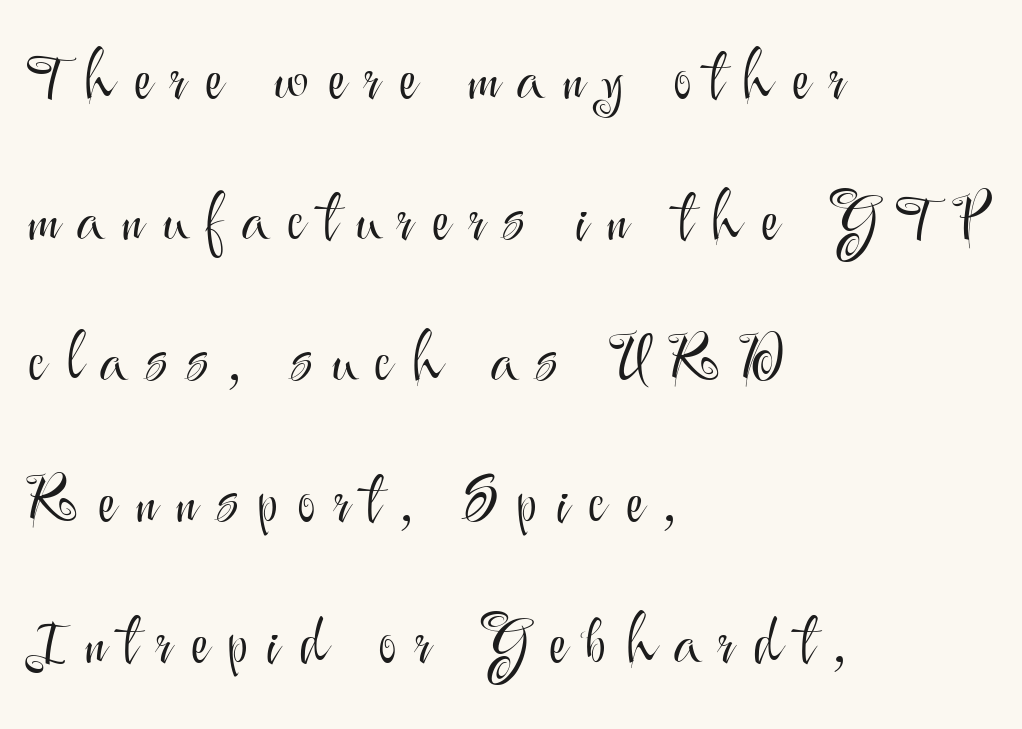
{"serif": "no", "bold": "no", "weight": "light", "width": "normal", "stroke_contrast": "medium", "x_height": "small", "monospaced": "no", "underline": "no", "align": "left", "line_spacing": "loose", "line_spacing_ratio": 2.24, "letter_spacing": "wide", "letter_spacing_em": 0.3, "glyph_px": 63}
